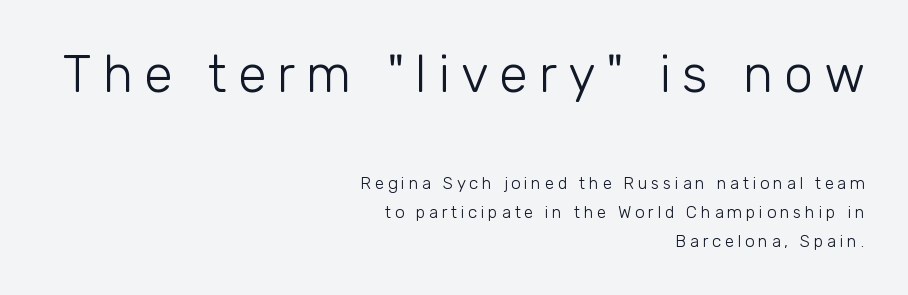
Classification — sans serif. The rendering uses natural spacing where letterforms have individual widths. Is there any slant? The stems are plumb. Note: larger setting up top, smaller setting below. A normal amount of white space separates one row of letters from the next. Teacher's note: observe the even right margin — that is flush-right alignment.
